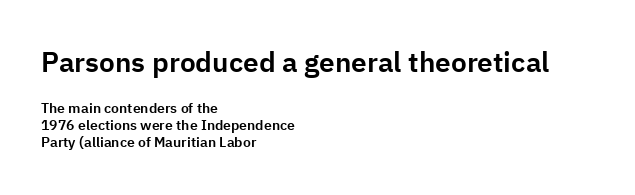
The passage shown begins with its larger block and ends with its smaller one. The strip under each line holds only bare page. Spacing between characters is what you'd get straight out of the box. This sample is left-justified, so line endings fall wherever the words run out.
